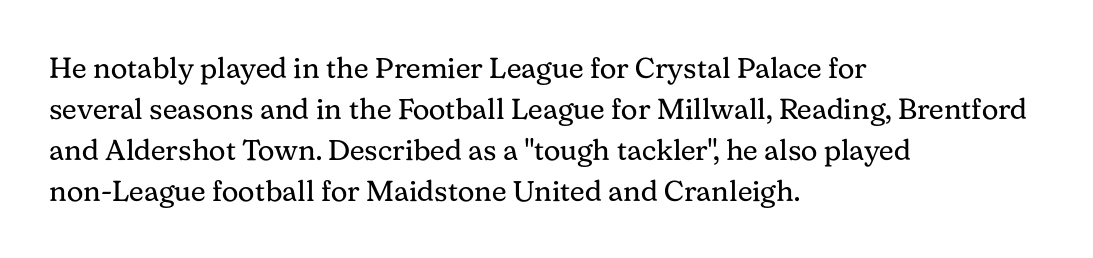
{"serif": "yes", "italic": "no", "bold": "no", "weight": "regular", "width": "normal", "stroke_contrast": "medium", "x_height": "medium", "monospaced": "no", "underline": "no", "align": "left", "line_spacing": "normal", "line_spacing_ratio": 1.41, "letter_spacing": "normal", "letter_spacing_em": 0.0, "glyph_px": 29}
